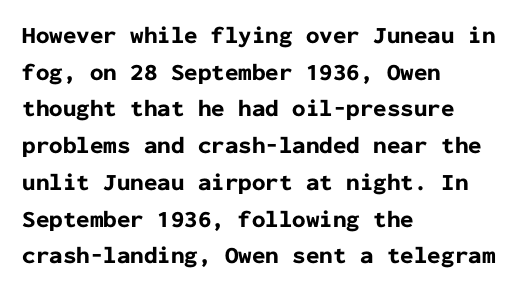
Q: Is the text bold? A: Yes.
Q: Is the text italic (slanted)? A: No, it is upright.
Q: Is the text underlined? A: No.
Q: How is the paragraph aligned? A: Left-aligned.
Q: Is the spacing between letters normal or unusually wide? A: Normal.
Q: Is the spacing between lines tight, normal or loose? A: Normal.
